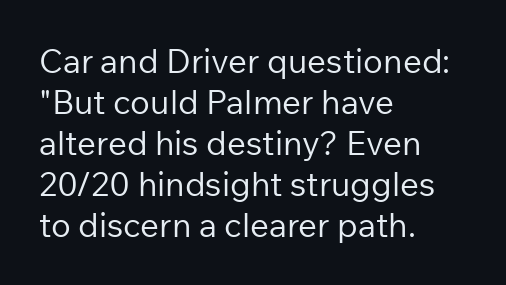
Q: Is the text bold? A: No.
Q: Is the text italic (slanted)? A: No, it is upright.
Q: Is the typeface a serif or a sans-serif typeface? A: Sans-serif.
Q: Is the text underlined? A: No.
Q: How is the paragraph aligned? A: Left-aligned.
Q: Is the spacing between letters normal or unusually wide? A: Normal.
Q: Width (condensed, normal, or wide)? A: Normal.
Q: Stroke contrast? A: Low.
Q: x-height? A: Medium.
Q: Monospaced? A: No.
